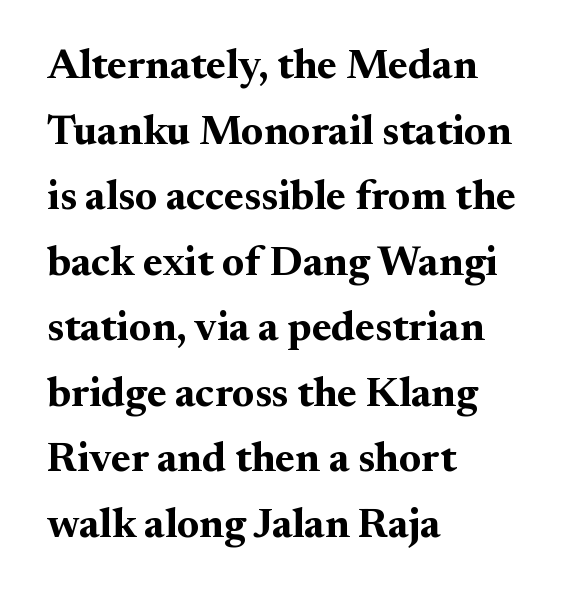
Look at the tracking — it's just the regular setting, nothing added. In CSS terms this would be text-align: left. The strokes are fattened all the way to bold. A typesetter would call this leading conventional body-copy spacing. Stroke terminals: seriffed.
